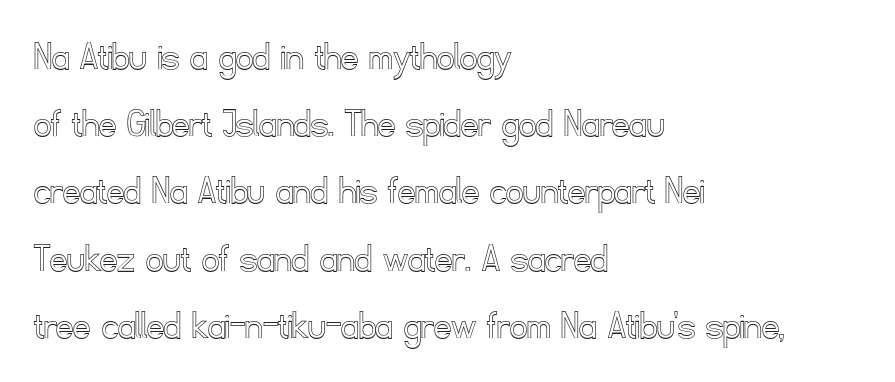
The leading is moderate, giving the passage an even texture. Each word holds together tightly as a unit, with standard inter-letter gaps. Every character sits straight up, as roman type does. Spacing verdict: proportional, widths tailored to each character. The area under the type is left untouched. Typeset ragged right — the left edge is the straight one.
